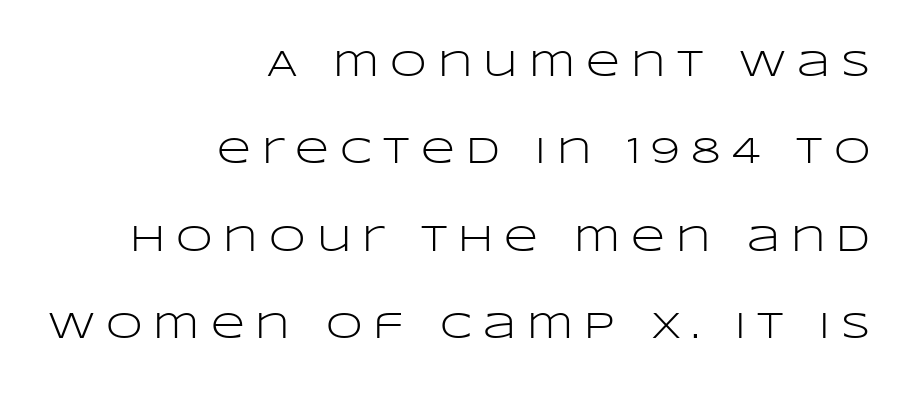
{"serif": "no", "italic": "no", "bold": "no", "weight": "light", "width": "wide", "stroke_contrast": "low", "x_height": "large", "monospaced": "no", "underline": "no", "align": "right", "line_spacing": "loose", "line_spacing_ratio": 2.36, "letter_spacing": "wide", "letter_spacing_em": 0.3, "glyph_px": 37}
